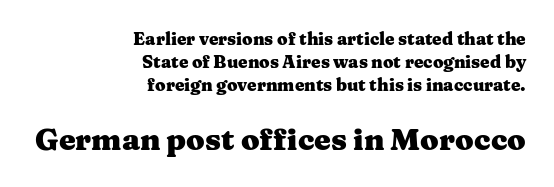
Q: Is the text bold? A: Yes.
Q: Is the text italic (slanted)? A: No, it is upright.
Q: Is the typeface a serif or a sans-serif typeface? A: Serif.
Q: Is the text underlined? A: No.
Q: How is the paragraph aligned? A: Right-aligned.
Q: Is the spacing between letters normal or unusually wide? A: Normal.
Q: Is the spacing between lines tight, normal or loose? A: Normal.
Q: Which block of text is set in a larger size, the first (top) or the second (bottom)? A: The second (bottom) one.
Q: Width (condensed, normal, or wide)? A: Wide.
Q: Stroke contrast? A: Medium.
Q: x-height? A: Medium.
Q: Monospaced? A: No.
